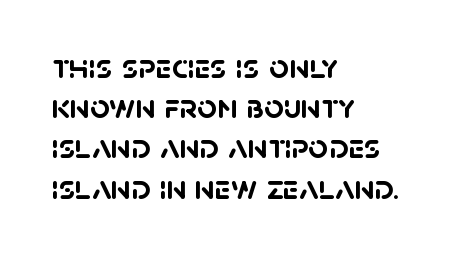
These lines are rendered in a variable-pitch font. No feet cap the strokes, marking this as sans-serif type. Glance below the letters and you will spot only blank space. Is there much room between lines? No — they nearly touch.
